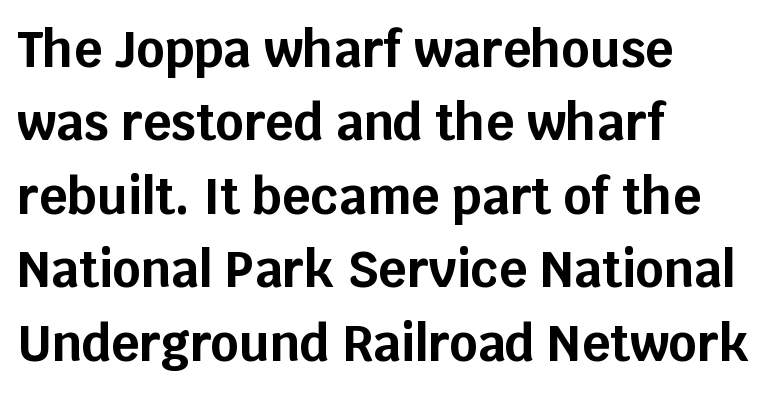
{"serif": "no", "italic": "no", "bold": "yes", "weight": "bold", "width": "normal", "stroke_contrast": "low", "x_height": "large", "monospaced": "no", "underline": "no", "align": "left", "line_spacing": "normal", "line_spacing_ratio": 1.5, "letter_spacing": "normal", "letter_spacing_em": 0.0, "glyph_px": 49}
